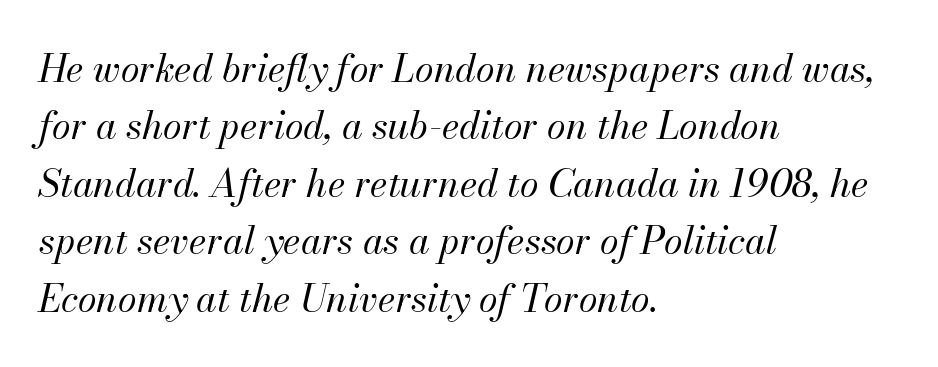
The image shows 38 px regular-weight type, italic (leaning right); set left-aligned, normal line spacing (1.51x), normal letter spacing, not underlined; medium stroke contrast and a small x-height.
